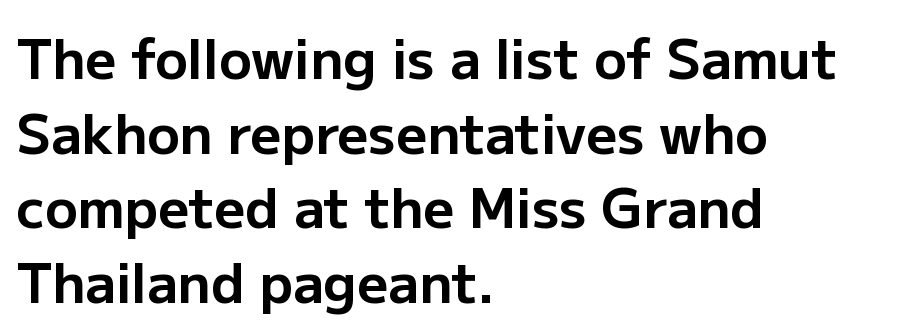
The image shows 54 px bold sans-serif type, upright; set left-aligned, normal line spacing (1.38x), normal letter spacing, not underlined; low stroke contrast and a medium x-height.
